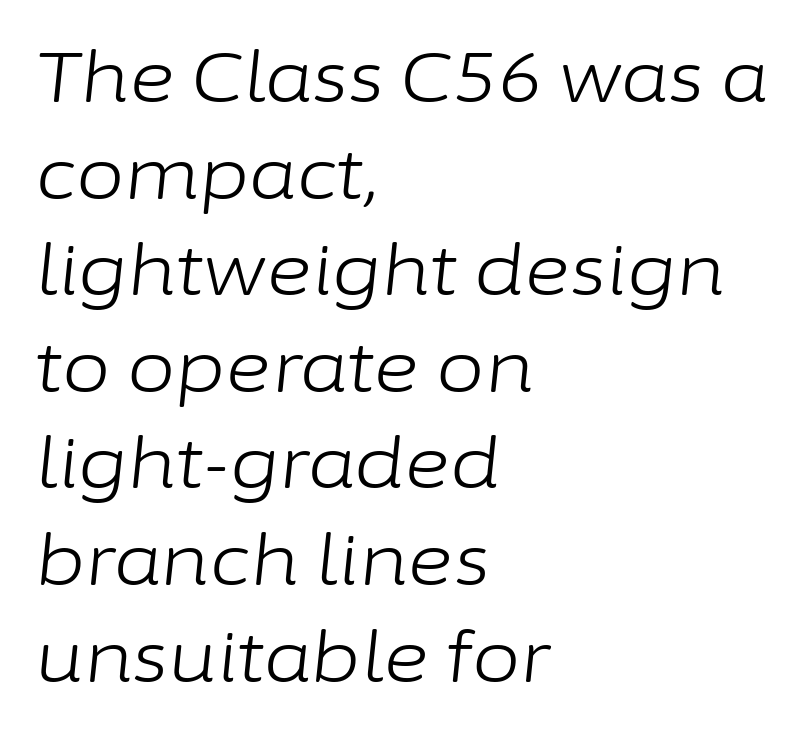
{"italic": "yes", "lean": "right", "slant_degrees": 6, "bold": "no", "weight": "light", "width": "normal", "stroke_contrast": "low", "x_height": "medium", "monospaced": "no", "underline": "no", "align": "left", "line_spacing": "normal", "line_spacing_ratio": 1.38, "letter_spacing": "normal", "letter_spacing_em": 0.0, "glyph_px": 70}
